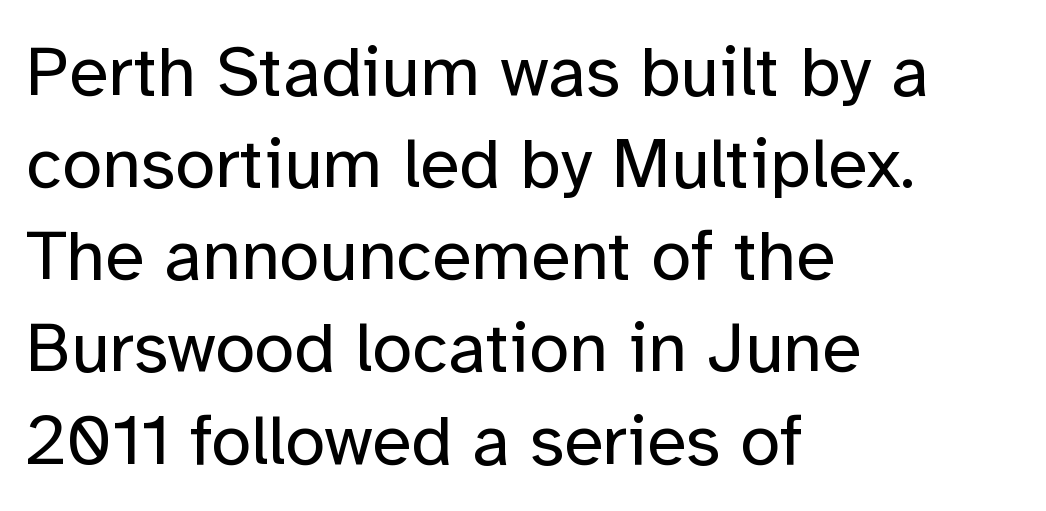
The typesetting does not lean heavy: it is not bold. Normally led — the rows are evenly, conventionally spaced. You could not count columns in this text — the font is proportionally spaced. Letter spacing: default. All the whitespace from short lines collects on the right. The face used here is a sans, in the tradition of grotesques and geometrics.
